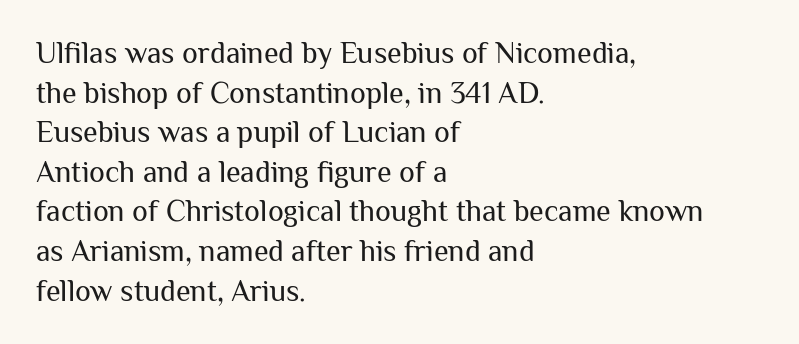
The image shows 30 px regular-weight sans-serif type, upright; set left-aligned, normal line spacing (1.32x), normal letter spacing, not underlined; medium stroke contrast and a medium x-height.
